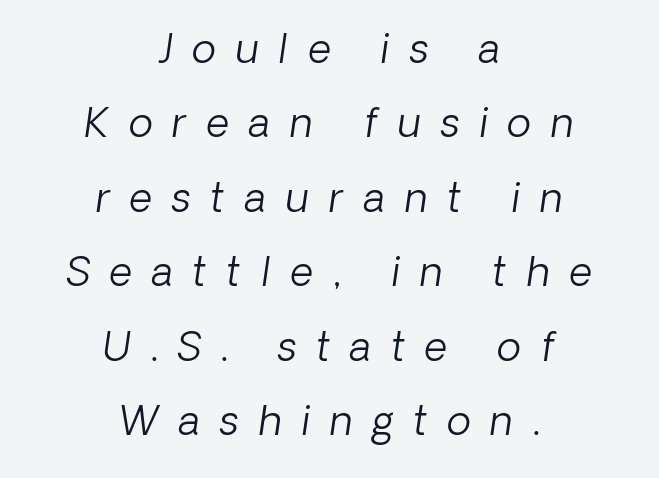
The image shows 40 px light sans-serif type; set centered, line spacing 1.86x, unusually wide letter spacing (+0.5 em), not underlined; low stroke contrast and a medium x-height.
